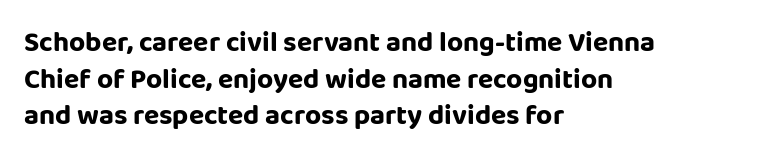
Q: Is the text italic (slanted)? A: No, it is upright.
Q: Is the typeface a serif or a sans-serif typeface? A: Sans-serif.
Q: Is the text underlined? A: No.
Q: How is the paragraph aligned? A: Left-aligned.
Q: Is the spacing between letters normal or unusually wide? A: Normal.
Q: Is the spacing between lines tight, normal or loose? A: Normal.
Q: Width (condensed, normal, or wide)? A: Normal.
Q: Stroke contrast? A: Low.
Q: x-height? A: Large.
Q: Monospaced? A: No.
